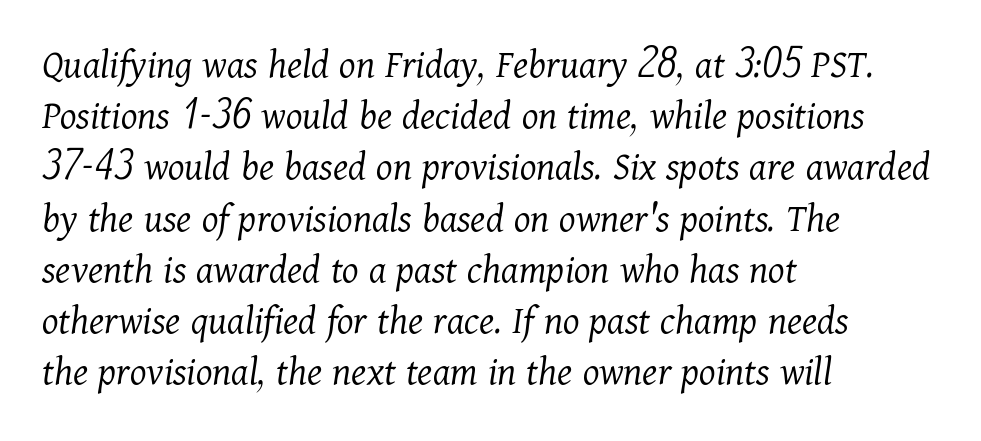
The image shows 42 px light serif type, italic (leaning right); set left-aligned, line spacing 1.22x, normal letter spacing, not underlined; medium stroke contrast and a medium x-height.
